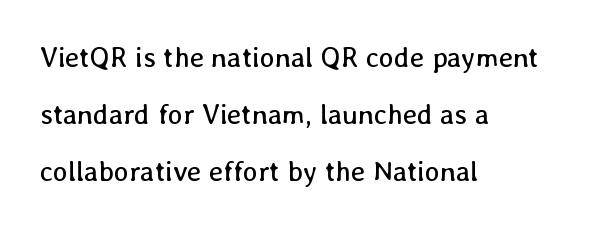
Q: Is the text bold? A: No.
Q: Is the text italic (slanted)? A: No, it is upright.
Q: Is the text underlined? A: No.
Q: How is the paragraph aligned? A: Left-aligned.
Q: Is the spacing between letters normal or unusually wide? A: Normal.
Q: Is the spacing between lines tight, normal or loose? A: Loose.
Q: Width (condensed, normal, or wide)? A: Normal.
Q: Stroke contrast? A: Low.
Q: x-height? A: Medium.
Q: Monospaced? A: No.
